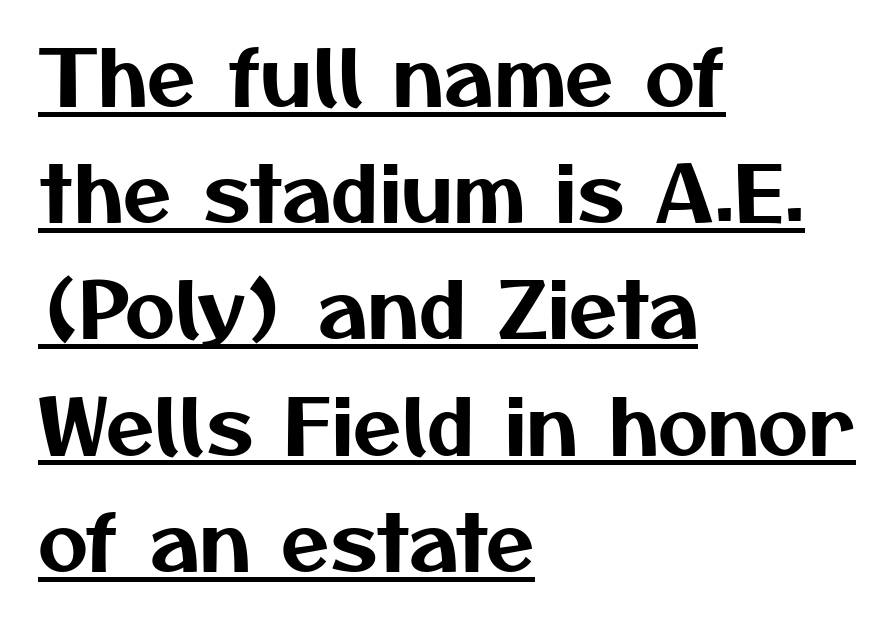
Q: Is the typeface a serif or a sans-serif typeface? A: Sans-serif.
Q: Is the text underlined? A: Yes.
Q: How is the paragraph aligned? A: Left-aligned.
Q: Is the spacing between letters normal or unusually wide? A: Normal.
Q: Is the spacing between lines tight, normal or loose? A: Normal.
Q: Width (condensed, normal, or wide)? A: Normal.
Q: Stroke contrast? A: Medium.
Q: x-height? A: Medium.
Q: Monospaced? A: No.
